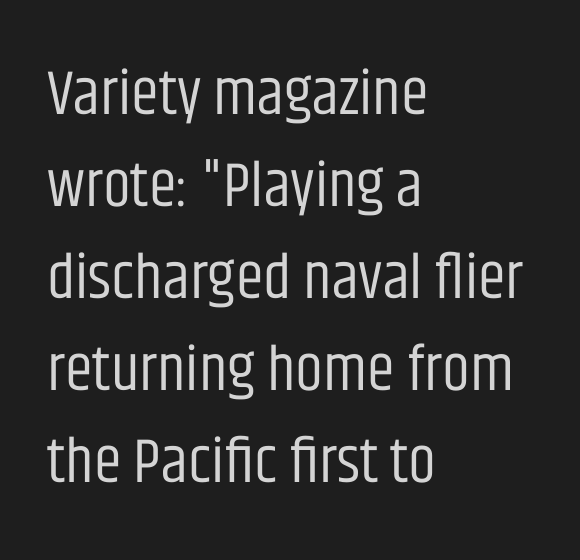
The image shows 63 px regular-weight, condensed sans-serif type, upright; set left-aligned, normal line spacing (1.46x), normal letter spacing, not underlined; low stroke contrast and a large x-height.
